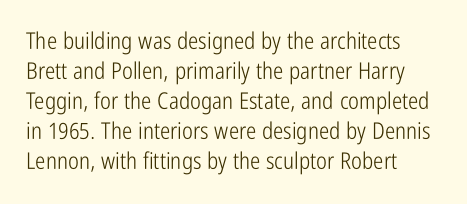
The lines are quadded left. The font sits on the lighter half of the weight spectrum, regular included. Tracking here is standard; glyphs follow each other at the usual distance. Italic? Not at all — the glyphs are vertical. Rule under the text: the space is simply empty.
